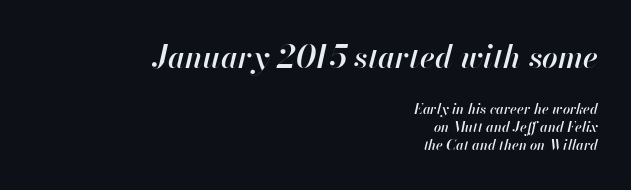
Q: Is the text bold? A: Semi-bold.
Q: Is the text italic (slanted)? A: Yes, it leans right by about 13 degrees.
Q: Is the text underlined? A: No.
Q: How is the paragraph aligned? A: Right-aligned.
Q: Is the spacing between letters normal or unusually wide? A: Normal.
Q: Is the spacing between lines tight, normal or loose? A: Normal.
Q: Which block of text is set in a larger size, the first (top) or the second (bottom)? A: The first (top) one.
Q: Width (condensed, normal, or wide)? A: Normal.
Q: Stroke contrast? A: High.
Q: x-height? A: Small.
Q: Monospaced? A: No.
